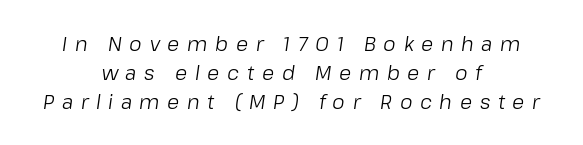
{"italic": "yes", "lean": "right", "slant_degrees": 8, "bold": "no", "underline": "no", "align": "center", "line_spacing": "normal", "line_spacing_ratio": 1.46, "letter_spacing": "wide", "letter_spacing_em": 0.38, "glyph_px": 20}
